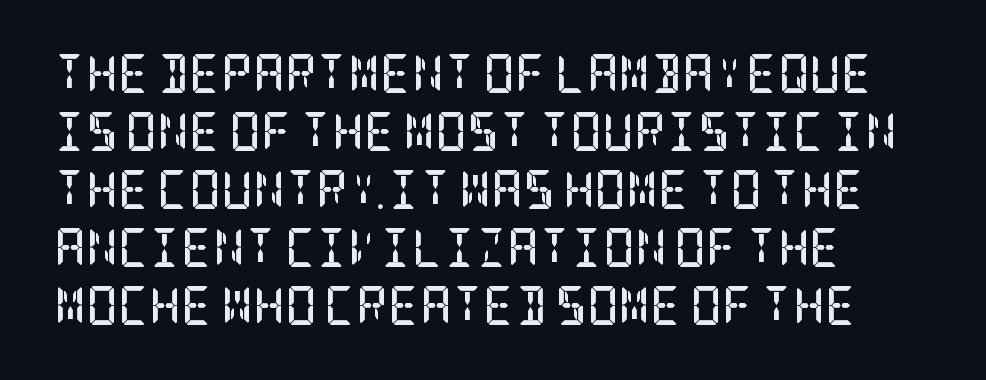
Check the space under the baseline: it is left empty. Each new line begins a customary step beneath the previous one. The passage is arranged the way most books set body copy — flush left. I'd call this a serif setting — the letters wear small feet. Does the lettering tilt? It doesn't — this is upright. Emphasis by weight is at full strength: bold.
